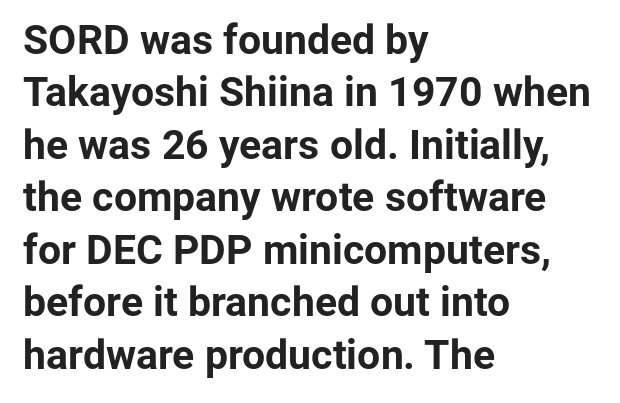
The image shows 41 px bold sans-serif type, upright; set left-aligned, normal line spacing (1.28x), normal letter spacing, not underlined; low stroke contrast and a medium x-height.
